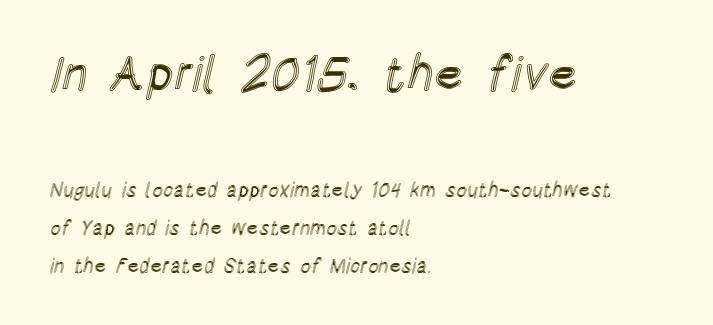
{"width": "condensed", "x_height": "large", "monospaced": "no", "underline": "no", "align": "left", "line_spacing_ratio": 1.88, "letter_spacing": "normal", "letter_spacing_em": 0.0, "larger_block": "first", "size_ratio": 2.45, "glyph_px": 49}
